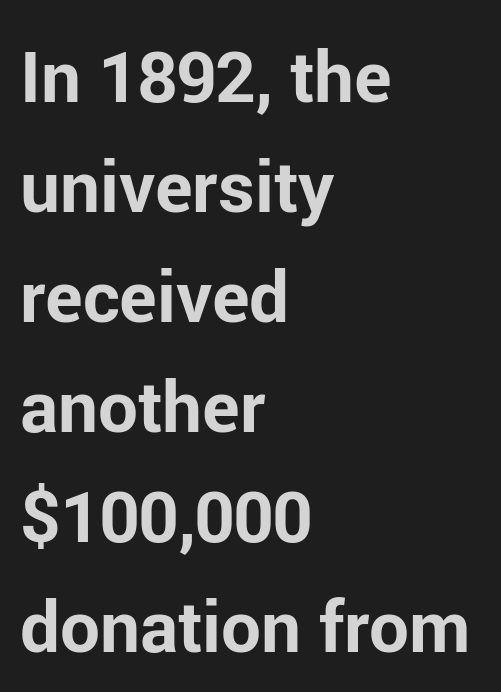
The image shows 71 px bold sans-serif type, upright; set left-aligned, normal line spacing (1.55x), normal letter spacing, not underlined; low stroke contrast and a medium x-height.
